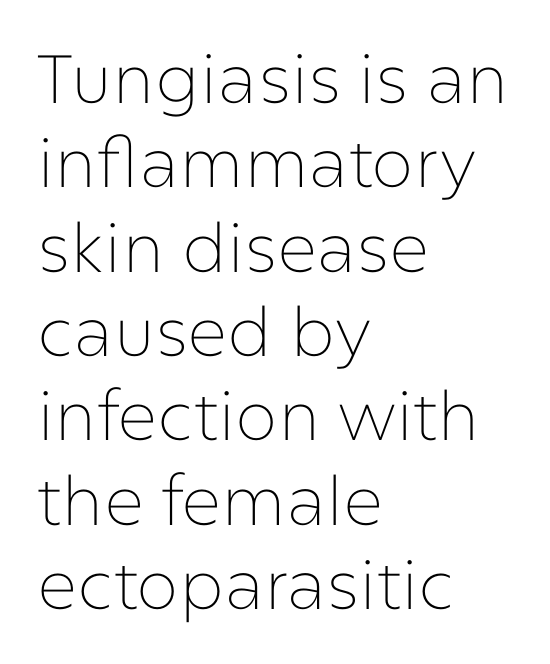
Italic: no, the glyphs are upright roman. Each letter keeps its own natural width here, so spacing adapts to shape. Clear beneath every line of the passage. Typographically, this falls in the sans-serif category. Leftover space on each line is placed entirely after the last word. The typesetting does not lean heavy: it is not bold.
